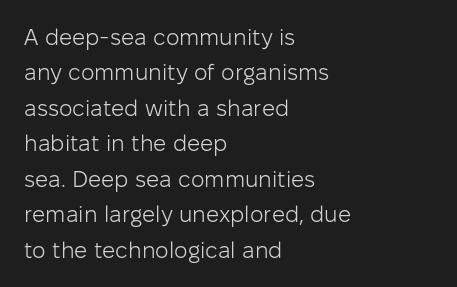
The face looks like a standard text weight, possibly lighter. Vertical strokes here are truly vertical. These lines keep a tight, regular rhythm from letter to letter. Leading matches the norm, producing a regular column. Left-aligned paragraph, ragged on the right. The space directly below the letters is spotless.
